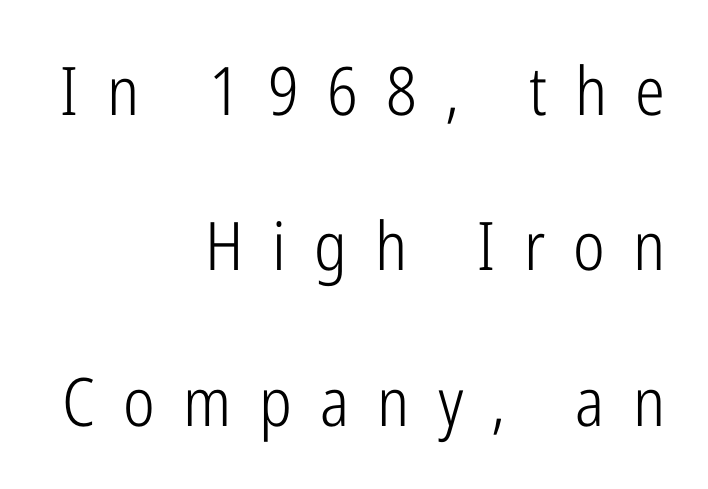
{"serif": "no", "italic": "no", "bold": "no", "weight": "light", "width": "condensed", "stroke_contrast": "low", "x_height": "medium", "monospaced": "no", "underline": "no", "align": "right", "line_spacing": "loose", "line_spacing_ratio": 2.32, "letter_spacing": "wide", "letter_spacing_em": 0.42, "glyph_px": 67}
